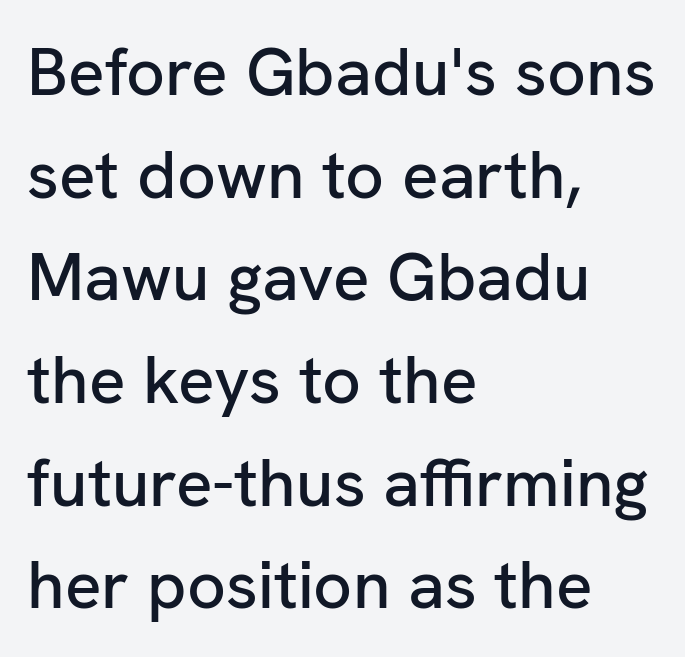
The image shows 68 px sans-serif type, upright; set left-aligned, normal line spacing (1.51x), normal letter spacing, not underlined; low stroke contrast and a medium x-height.
